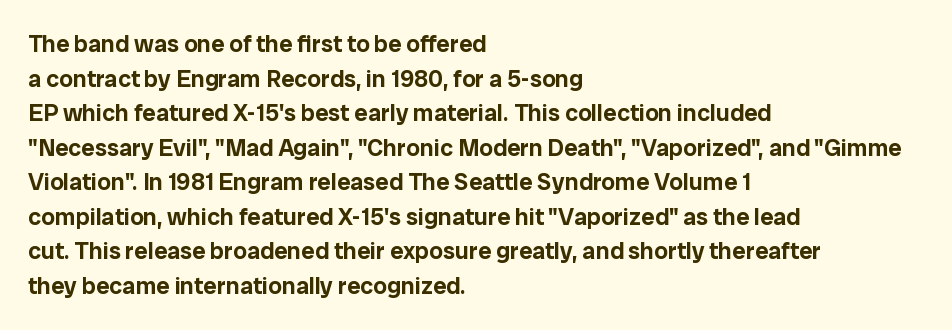
The compositor pushed each line to the left boundary. Compared with typical paragraphs, the rows here are spaced about the same. Here the glyphs are tracked normally, forming tight word shapes. Check the space under the baseline: it is left empty. You can tell it's not italic because the verticals are truly vertical.
